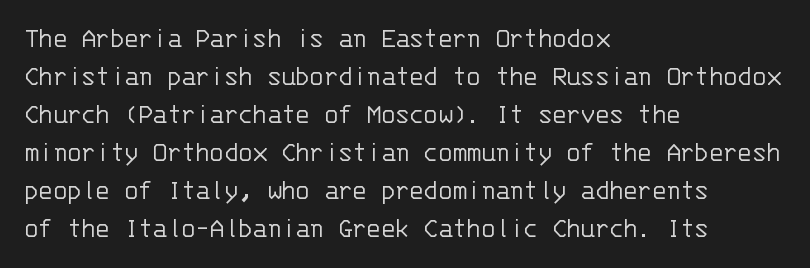
Q: Is the text bold? A: No.
Q: Is the text italic (slanted)? A: No, it is upright.
Q: Is the typeface a serif or a sans-serif typeface? A: Sans-serif.
Q: Is the text underlined? A: No.
Q: How is the paragraph aligned? A: Left-aligned.
Q: Is the spacing between letters normal or unusually wide? A: Normal.
Q: Is the spacing between lines tight, normal or loose? A: Normal.
Q: Width (condensed, normal, or wide)? A: Normal.
Q: Stroke contrast? A: Low.
Q: x-height? A: Large.
Q: Monospaced? A: Yes.
